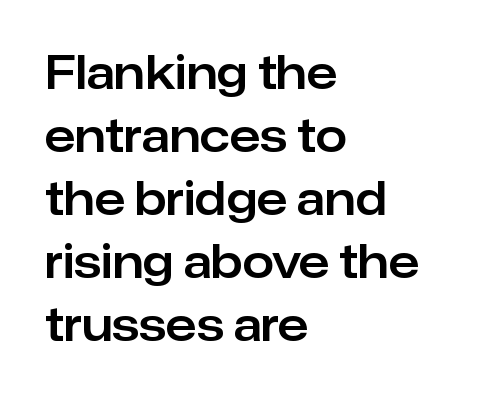
{"serif": "no", "italic": "no", "width": "normal", "stroke_contrast": "low", "x_height": "medium", "monospaced": "no", "underline": "no", "align": "left", "line_spacing": "normal", "line_spacing_ratio": 1.4, "letter_spacing": "normal", "letter_spacing_em": 0.0, "glyph_px": 45}
